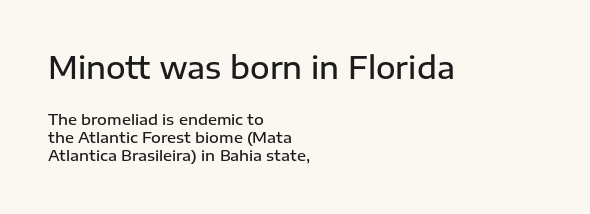
Q: Is the text bold? A: Semi-bold.
Q: Is the text italic (slanted)? A: No, it is upright.
Q: Is the typeface a serif or a sans-serif typeface? A: Sans-serif.
Q: Is the text underlined? A: No.
Q: How is the paragraph aligned? A: Left-aligned.
Q: Is the spacing between letters normal or unusually wide? A: Normal.
Q: Which block of text is set in a larger size, the first (top) or the second (bottom)? A: The first (top) one.
Q: Width (condensed, normal, or wide)? A: Normal.
Q: Stroke contrast? A: Low.
Q: x-height? A: Medium.
Q: Monospaced? A: No.
